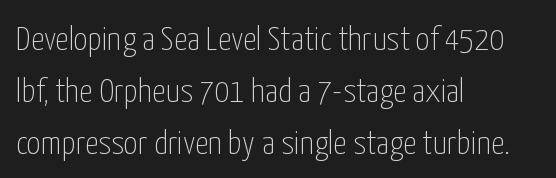
{"serif": "no", "italic": "no", "bold": "no", "weight": "thin", "width": "condensed", "stroke_contrast": "low", "x_height": "medium", "monospaced": "no", "underline": "no", "align": "left", "line_spacing": "normal", "line_spacing_ratio": 1.53, "letter_spacing": "normal", "letter_spacing_em": 0.0, "glyph_px": 34}
